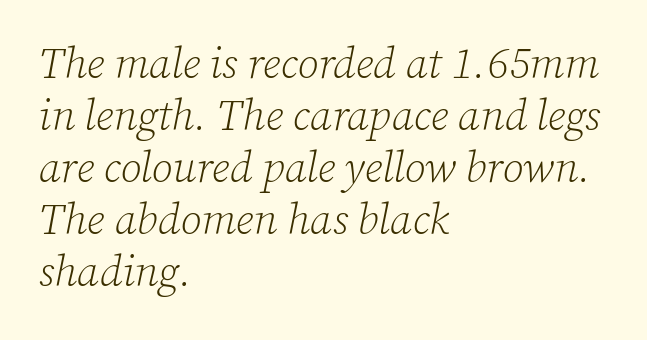
Q: Is the text bold? A: No.
Q: Is the text italic (slanted)? A: Yes, it leans right by about 12 degrees.
Q: Is the typeface a serif or a sans-serif typeface? A: Serif.
Q: Is the text underlined? A: No.
Q: How is the paragraph aligned? A: Left-aligned.
Q: Is the spacing between letters normal or unusually wide? A: Normal.
Q: Width (condensed, normal, or wide)? A: Normal.
Q: Stroke contrast? A: Low.
Q: x-height? A: Medium.
Q: Monospaced? A: No.
